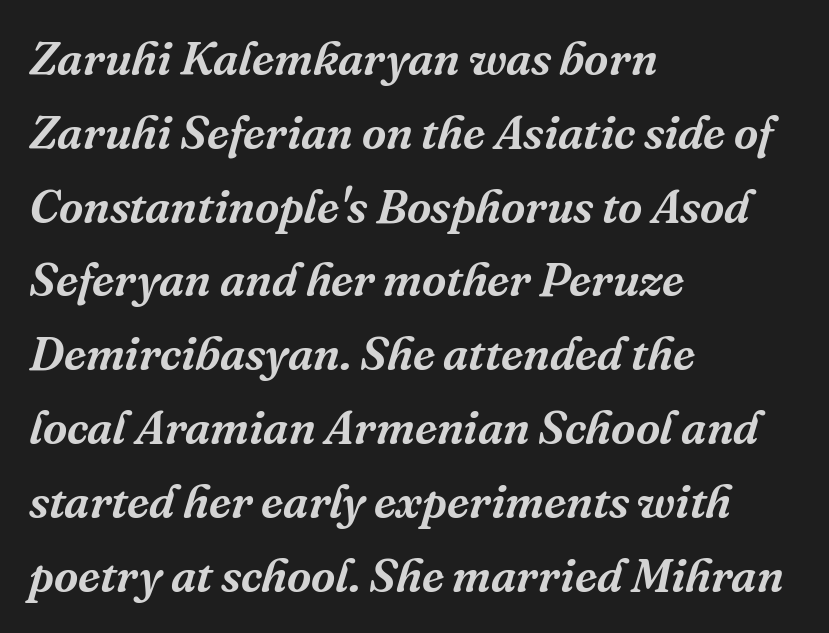
Q: Is the text italic (slanted)? A: Yes, it leans right by about 16 degrees.
Q: Is the typeface a serif or a sans-serif typeface? A: Serif.
Q: Is the text underlined? A: No.
Q: How is the paragraph aligned? A: Left-aligned.
Q: Is the spacing between letters normal or unusually wide? A: Normal.
Q: Is the spacing between lines tight, normal or loose? A: Normal.
Q: Width (condensed, normal, or wide)? A: Normal.
Q: Stroke contrast? A: Medium.
Q: x-height? A: Medium.
Q: Monospaced? A: No.
